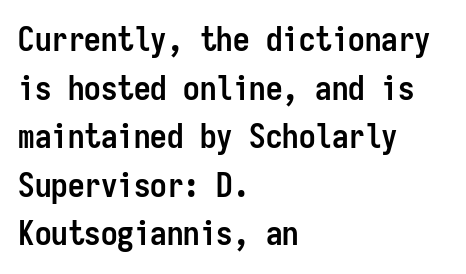
The image shows 33 px semibold, condensed sans-serif type, upright, monospaced; set left-aligned, normal line spacing (1.47x), normal letter spacing, not underlined; low stroke contrast and a medium x-height.
